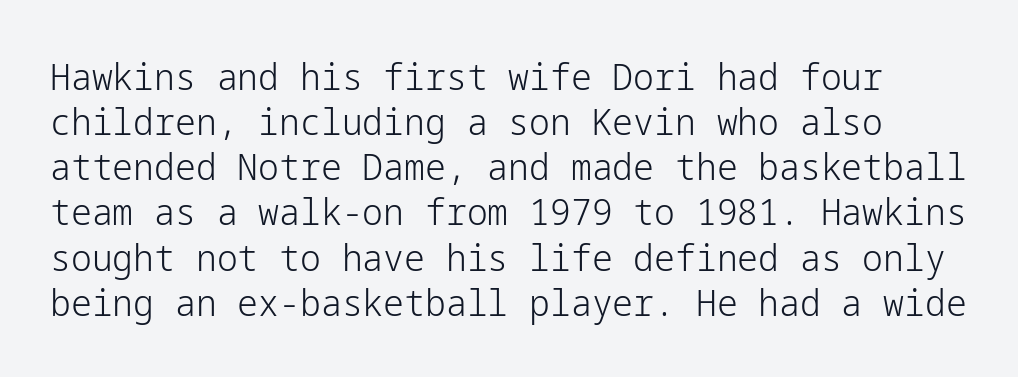
{"serif": "no", "italic": "no", "bold": "no", "weight": "light", "width": "normal", "stroke_contrast": "low", "x_height": "medium", "underline": "no", "line_spacing_ratio": 1.22, "letter_spacing": "normal", "letter_spacing_em": 0.0, "glyph_px": 37}
